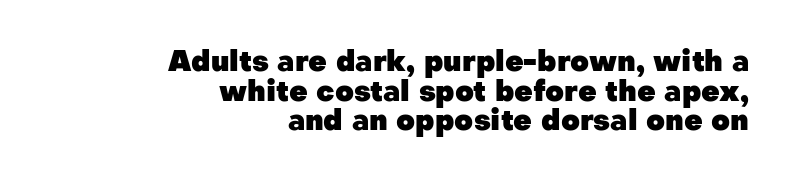
The image shows 29 px heavy sans-serif type, upright; set right-aligned, tight line spacing (1.02x), normal letter spacing, not underlined; low stroke contrast and a medium x-height.
